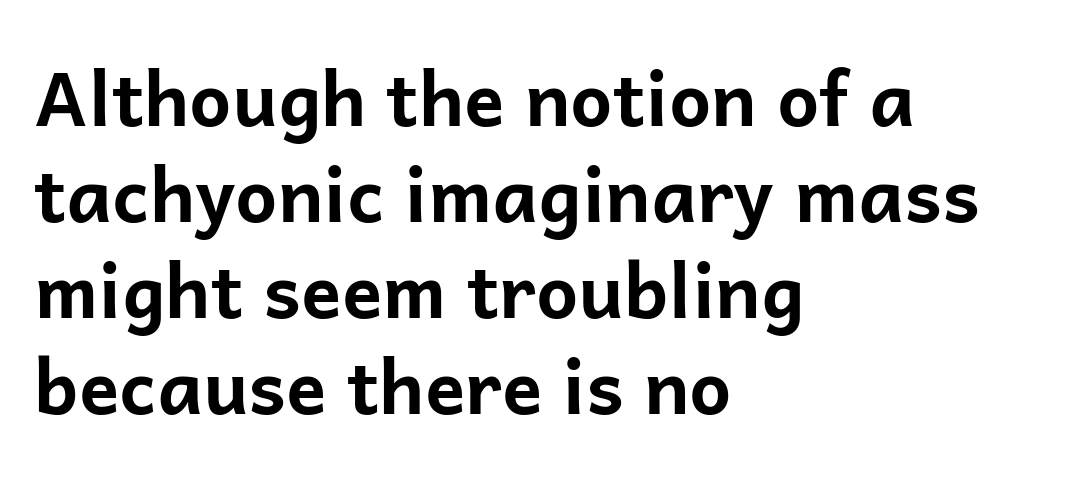
The image shows 75 px bold sans-serif type, upright; set left-aligned, normal line spacing (1.28x), normal letter spacing, not underlined; low stroke contrast and a medium x-height.
